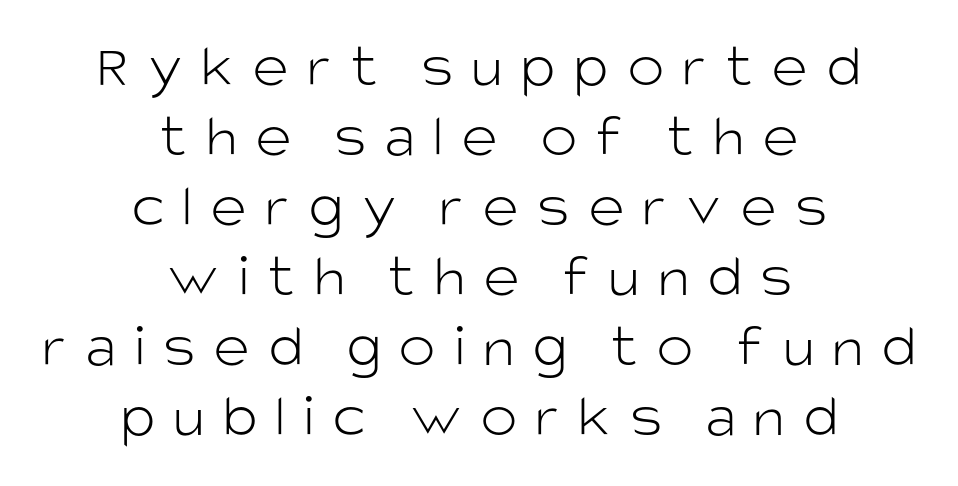
Q: Is the text bold? A: No.
Q: Is the text italic (slanted)? A: No, it is upright.
Q: Is the typeface a serif or a sans-serif typeface? A: Sans-serif.
Q: Is the text underlined? A: No.
Q: How is the paragraph aligned? A: Centered.
Q: Is the spacing between letters normal or unusually wide? A: Unusually wide.
Q: Is the spacing between lines tight, normal or loose? A: Tight.
Q: Width (condensed, normal, or wide)? A: Normal.
Q: Stroke contrast? A: Low.
Q: x-height? A: Large.
Q: Monospaced? A: No.
